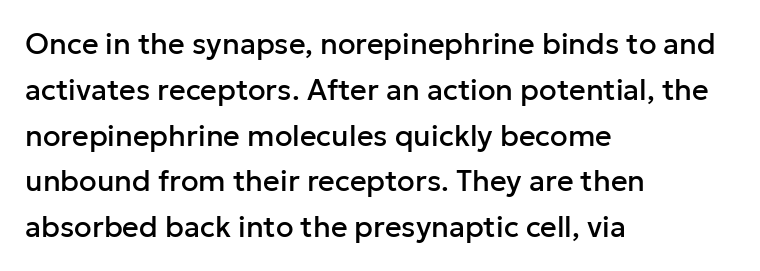
Typographically, this falls in the sans-serif category. Nobody touched the tracking dial on this one. These lines are set flush left with a ragged right edge. The specimen omits any rule beneath the text block's lines.
